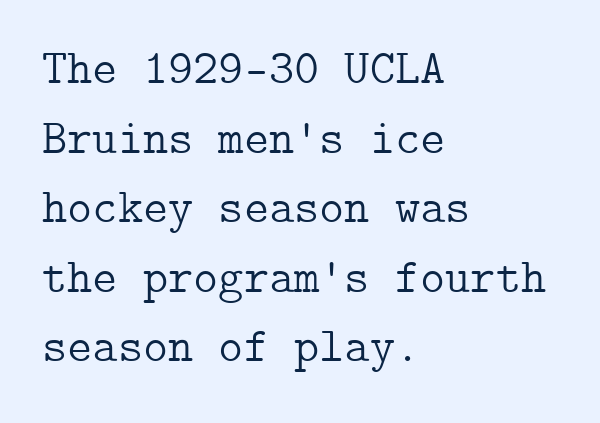
{"serif": "yes", "italic": "no", "bold": "no", "weight": "light", "width": "normal", "stroke_contrast": "low", "x_height": "medium", "underline": "no", "align": "left", "line_spacing": "normal", "line_spacing_ratio": 1.45, "letter_spacing": "normal", "letter_spacing_em": 0.0, "glyph_px": 48}
